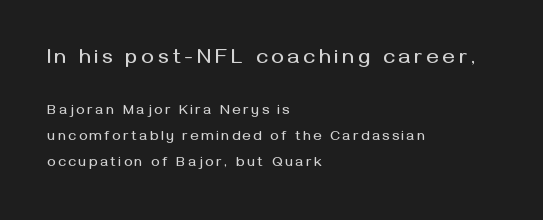
The space directly below the letters is spotless. Casual observation: everything's shoved over to the left. Which of the two is more prominent by size? The first, at the top. Characters remain perfectly vertical along every line.
